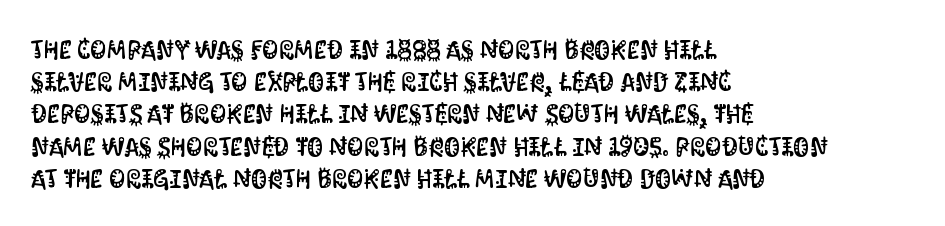
You could call the tracking neutral — neither tight nor loose. Posture: upright roman. Which margin do the lines hug? The left one — the right edge is uneven. Decoration check: the copy has no underline.
